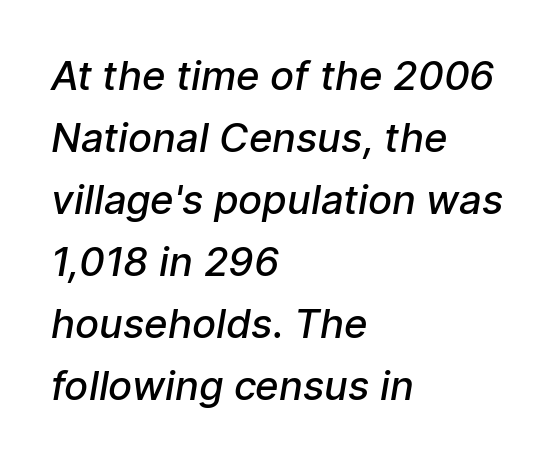
Reading down the column, the eye jumps a familiar distance to each next line. The characters look somewhat weighty, a semibold short of true bold. Font category for this specimen: sans-serif. Which margin do the lines hug? The left one — the right edge is uneven. The letters advance in unequal steps, a hallmark of proportional type.
